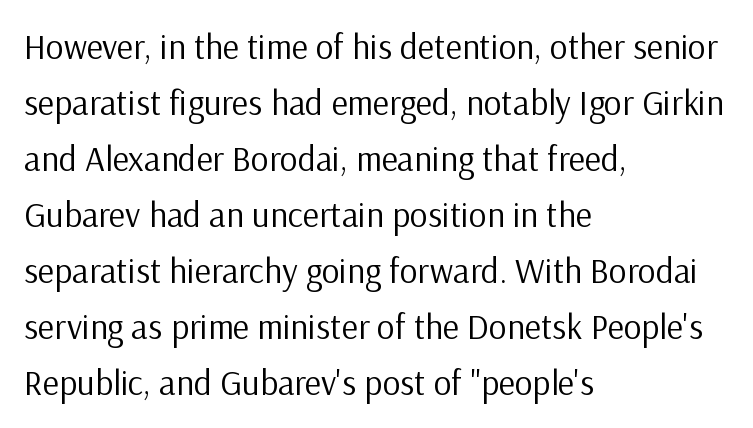
The image shows 35 px regular-weight sans-serif type, upright; set left-aligned, normal line spacing (1.6x), normal letter spacing, not underlined; low stroke contrast and a medium x-height.
